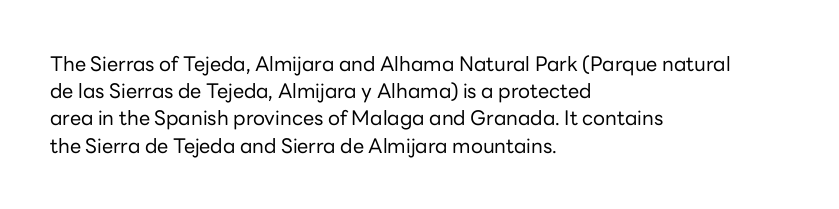
Q: Is the text bold? A: No.
Q: Is the text italic (slanted)? A: No, it is upright.
Q: Is the text underlined? A: No.
Q: How is the paragraph aligned? A: Left-aligned.
Q: Is the spacing between letters normal or unusually wide? A: Normal.
Q: Is the spacing between lines tight, normal or loose? A: Normal.
